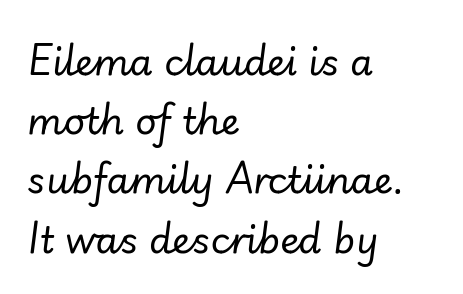
Q: Is the text bold? A: No.
Q: Is the text italic (slanted)? A: Yes, it leans right by about 7 degrees.
Q: Is the text underlined? A: No.
Q: How is the paragraph aligned? A: Left-aligned.
Q: Is the spacing between letters normal or unusually wide? A: Normal.
Q: Is the spacing between lines tight, normal or loose? A: Normal.
Q: Width (condensed, normal, or wide)? A: Normal.
Q: Stroke contrast? A: Low.
Q: x-height? A: Small.
Q: Monospaced? A: No.
